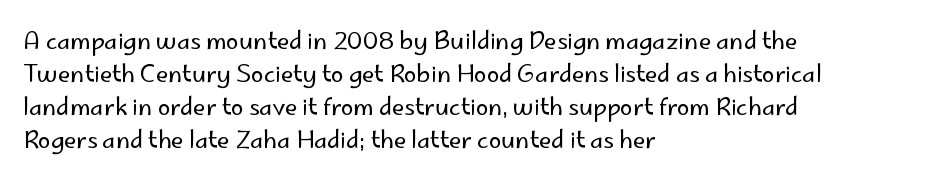
The image shows 23 px text type, upright; set left-aligned, normal line spacing (1.43x), normal letter spacing, not underlined.
